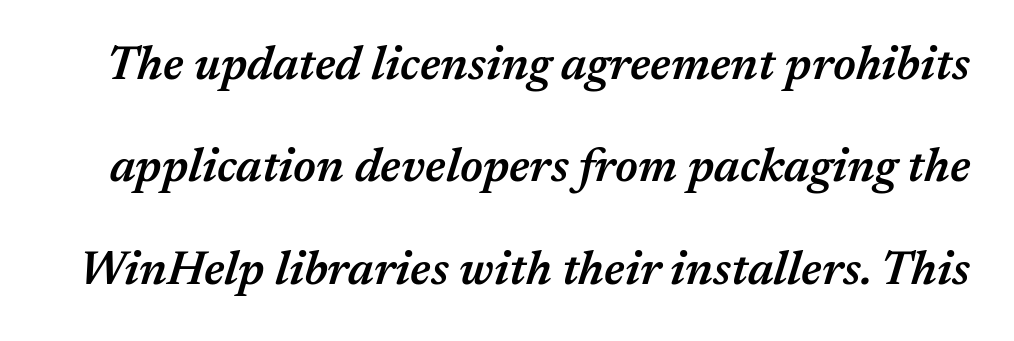
The image shows 47 px semibold type, italic (leaning right); set loose line spacing (2.18x), normal letter spacing, not underlined; medium stroke contrast and a medium x-height.
